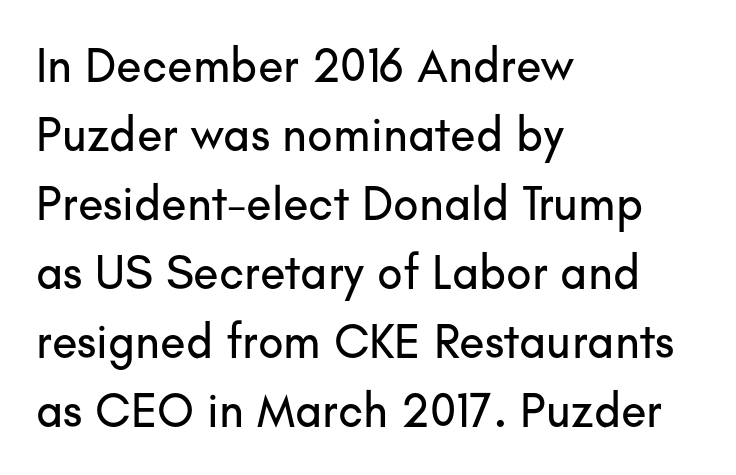
Q: Is the text italic (slanted)? A: No, it is upright.
Q: Is the typeface a serif or a sans-serif typeface? A: Sans-serif.
Q: Is the text underlined? A: No.
Q: How is the paragraph aligned? A: Left-aligned.
Q: Is the spacing between letters normal or unusually wide? A: Normal.
Q: Is the spacing between lines tight, normal or loose? A: Normal.
Q: Width (condensed, normal, or wide)? A: Normal.
Q: Stroke contrast? A: Low.
Q: x-height? A: Small.
Q: Monospaced? A: No.
